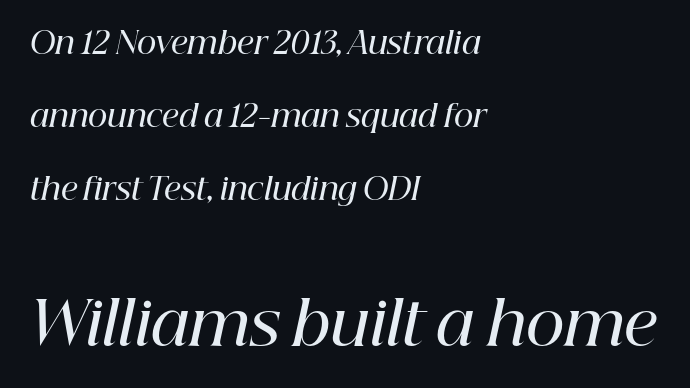
Every character sits at an angle, as italics do. The later block is typeset at a bigger size than the earlier block. A serif font was chosen for this passage. The area under the type is left untouched. Students, this is semibold: more ink than regular, less than bold. The ragged edge is on the right, which tells us the setting is flush left.
